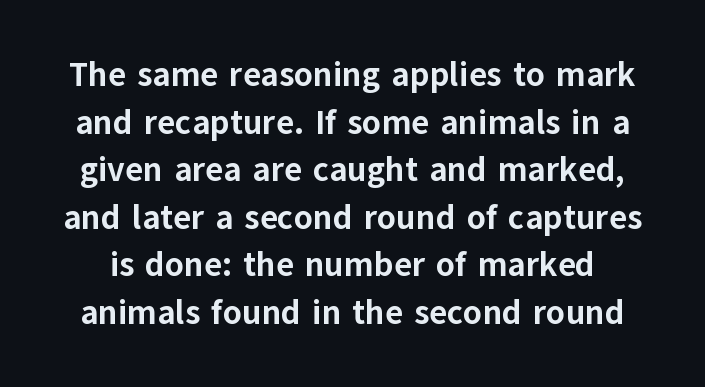
{"serif": "no", "italic": "no", "bold": "yes", "weight": "bold", "width": "normal", "stroke_contrast": "low", "x_height": "medium", "monospaced": "no", "underline": "no", "line_spacing": "normal", "line_spacing_ratio": 1.4, "letter_spacing": "normal", "letter_spacing_em": 0.0, "glyph_px": 34}
